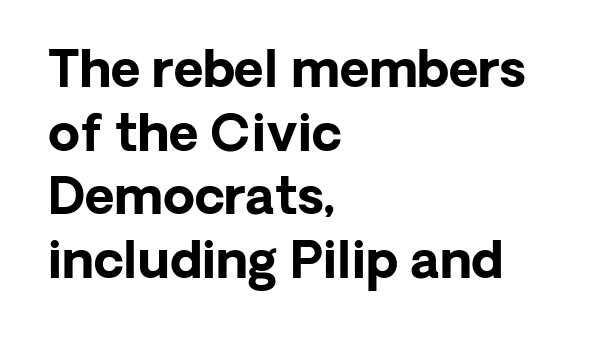
Q: Is the text bold? A: Yes.
Q: Is the text italic (slanted)? A: No, it is upright.
Q: Is the typeface a serif or a sans-serif typeface? A: Sans-serif.
Q: Is the text underlined? A: No.
Q: How is the paragraph aligned? A: Left-aligned.
Q: Is the spacing between letters normal or unusually wide? A: Normal.
Q: Is the spacing between lines tight, normal or loose? A: Normal.
Q: Width (condensed, normal, or wide)? A: Normal.
Q: Stroke contrast? A: Low.
Q: x-height? A: Medium.
Q: Monospaced? A: No.
